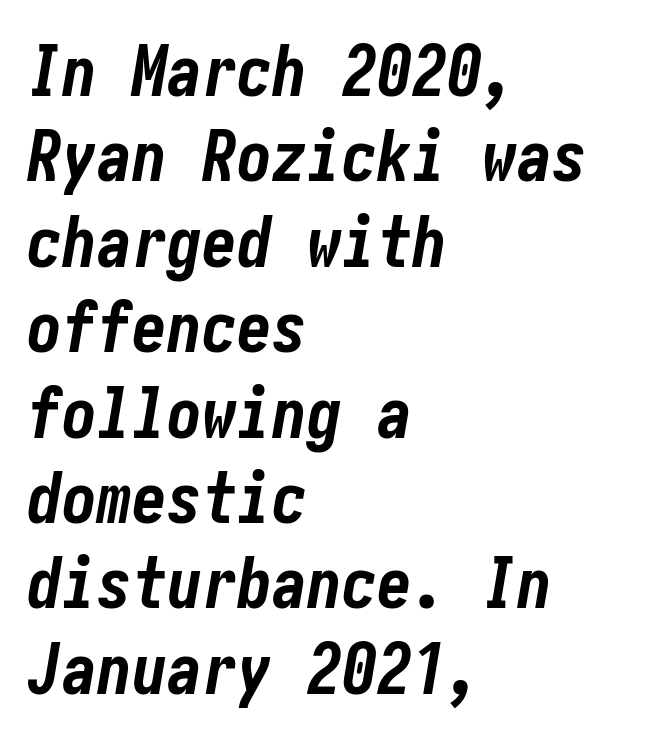
Q: Is the text bold? A: Yes.
Q: Is the text italic (slanted)? A: Yes, it leans right by about 10 degrees.
Q: Is the text underlined? A: No.
Q: How is the paragraph aligned? A: Left-aligned.
Q: Is the spacing between letters normal or unusually wide? A: Normal.
Q: Width (condensed, normal, or wide)? A: Condensed.
Q: Stroke contrast? A: Low.
Q: x-height? A: Medium.
